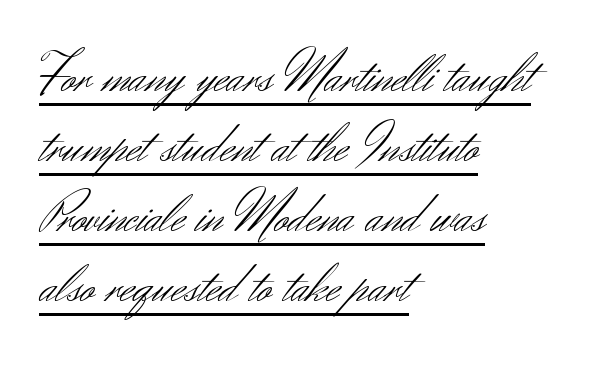
The image shows 56 px light sans-serif type; set left-aligned, normal line spacing (1.25x), normal letter spacing, underlined; medium stroke contrast and a small x-height.
